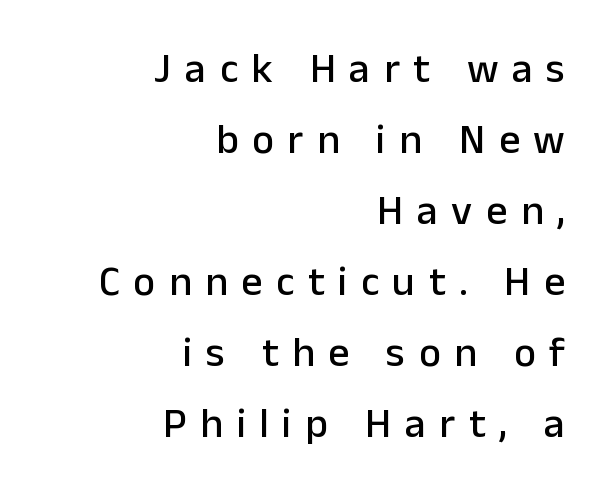
The image shows 42 px sans-serif type, upright; set right-aligned, normal line spacing (1.69x), unusually wide letter spacing (+0.32 em), not underlined; low stroke contrast and a medium x-height.
